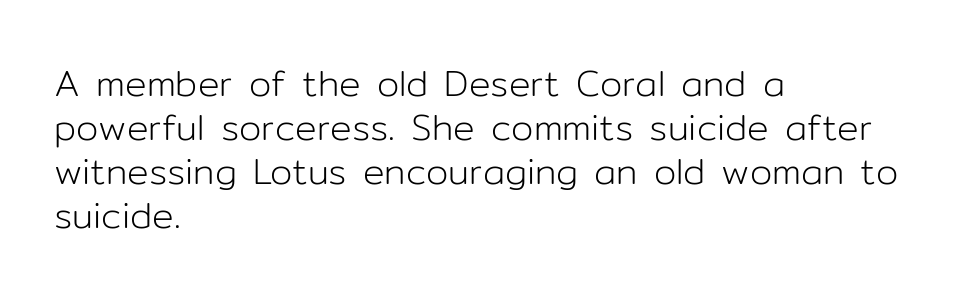
{"serif": "no", "italic": "no", "bold": "no", "weight": "light", "width": "normal", "stroke_contrast": "low", "x_height": "medium", "monospaced": "no", "underline": "no", "align": "left", "line_spacing_ratio": 1.22, "letter_spacing": "normal", "letter_spacing_em": 0.0, "glyph_px": 36}
